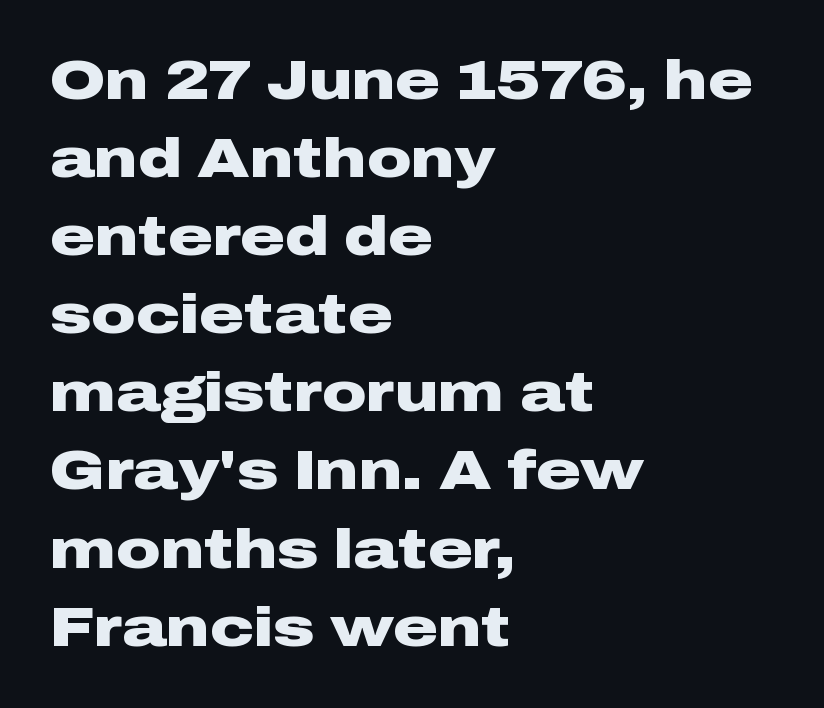
Q: Is the text bold? A: Yes.
Q: Is the text italic (slanted)? A: No, it is upright.
Q: Is the typeface a serif or a sans-serif typeface? A: Sans-serif.
Q: Is the text underlined? A: No.
Q: How is the paragraph aligned? A: Left-aligned.
Q: Is the spacing between letters normal or unusually wide? A: Normal.
Q: Is the spacing between lines tight, normal or loose? A: Normal.
Q: Width (condensed, normal, or wide)? A: Wide.
Q: Stroke contrast? A: Low.
Q: x-height? A: Medium.
Q: Monospaced? A: No.
